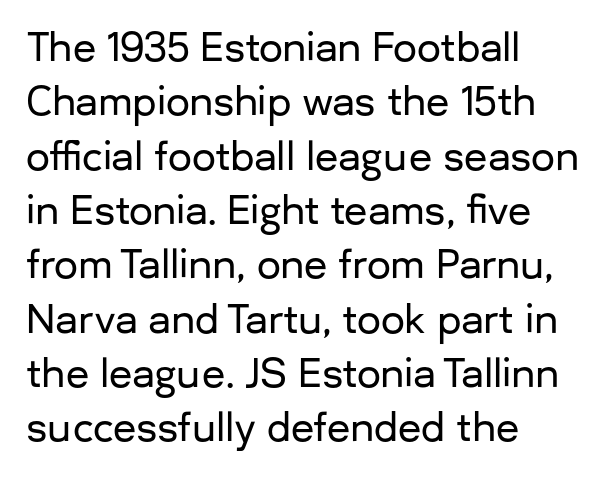
The image shows 38 px sans-serif type, upright; set left-aligned, normal line spacing (1.43x), normal letter spacing, not underlined; low stroke contrast and a medium x-height.
